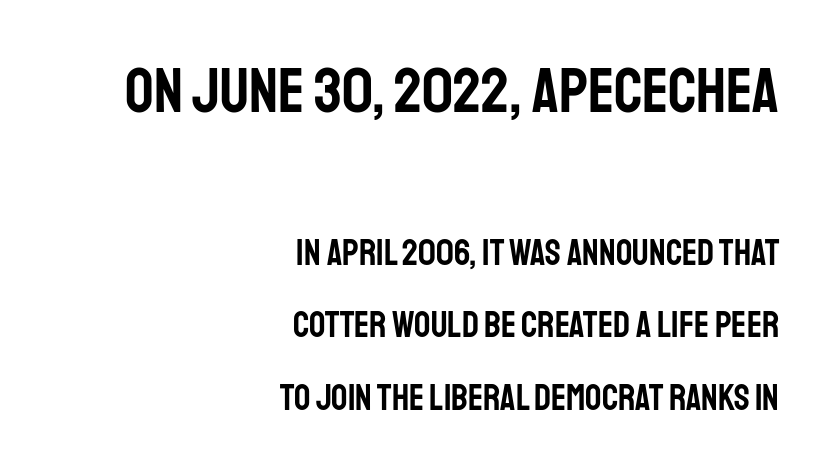
Q: Is the text italic (slanted)? A: No, it is upright.
Q: Is the typeface a serif or a sans-serif typeface? A: Sans-serif.
Q: Is the text underlined? A: No.
Q: How is the paragraph aligned? A: Right-aligned.
Q: Is the spacing between letters normal or unusually wide? A: Normal.
Q: Is the spacing between lines tight, normal or loose? A: Loose.
Q: Which block of text is set in a larger size, the first (top) or the second (bottom)? A: The first (top) one.
Q: Width (condensed, normal, or wide)? A: Condensed.
Q: Stroke contrast? A: Low.
Q: x-height? A: Large.
Q: Monospaced? A: No.
